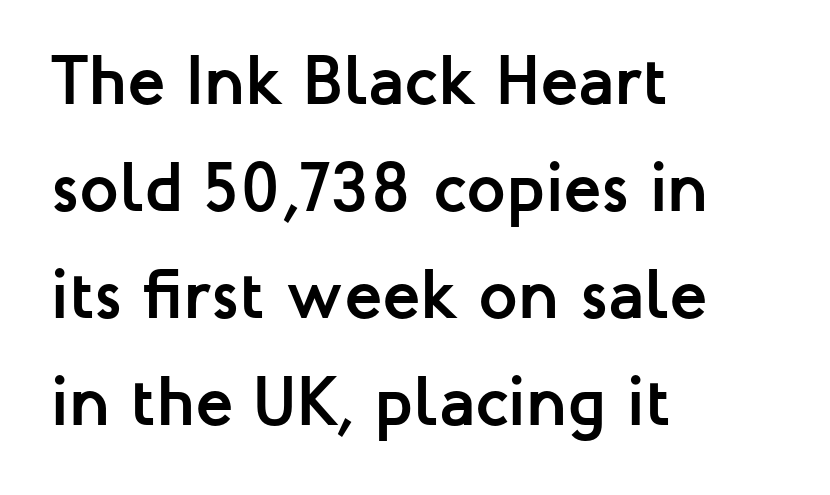
Any mark beneath the type? The region is blank. The type sits square on the baseline with zero lean. Chunky letters — that's bold for sure. Tracking here is standard; glyphs follow each other at the usual distance. Are there feet on the stems? There aren't — it's a sans. The compositor pushed each line to the left boundary.
